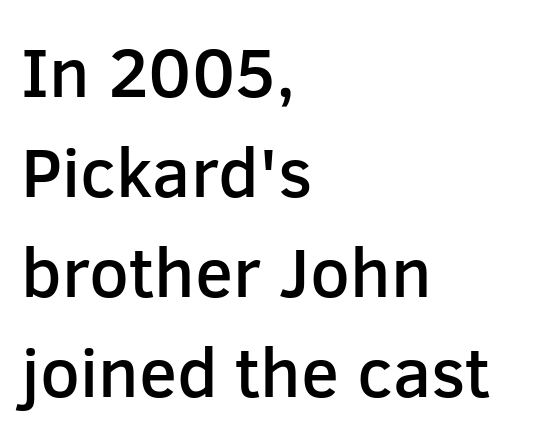
The image shows 70 px semibold sans-serif type, upright; set left-aligned, normal line spacing (1.43x), normal letter spacing, not underlined; low stroke contrast and a medium x-height.
